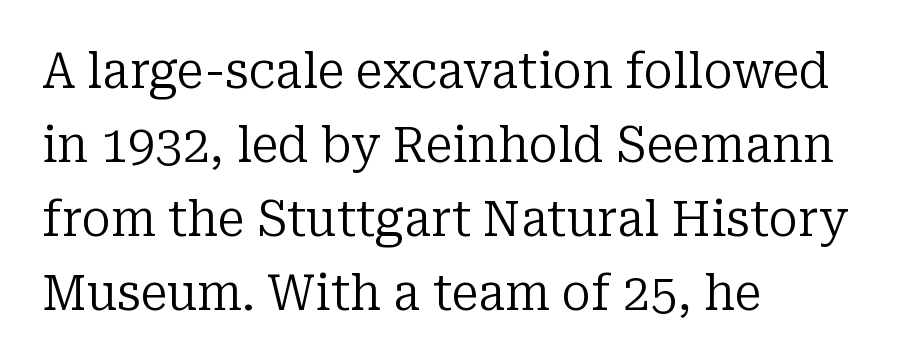
{"serif": "yes", "italic": "no", "bold": "no", "weight": "regular", "width": "normal", "stroke_contrast": "low", "x_height": "medium", "monospaced": "no", "underline": "no", "align": "left", "line_spacing": "normal", "line_spacing_ratio": 1.51, "letter_spacing": "normal", "letter_spacing_em": 0.0, "glyph_px": 49}
